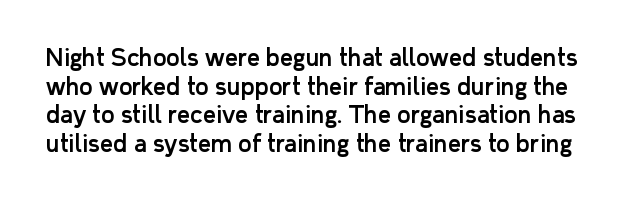
The image shows 23 px text type, upright; set line spacing 1.24x, normal letter spacing, not underlined.
